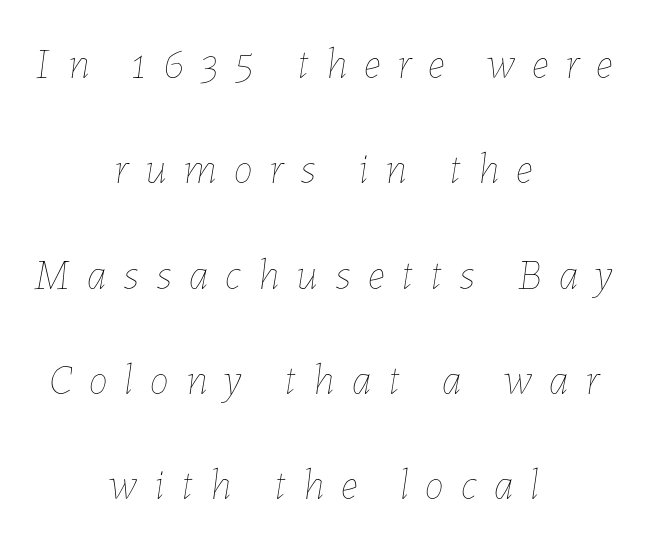
This sample uses expanded letter spacing, leaving extra air between glyphs. Caption: multi-line text, centered on the measure. Letters have the restrained weight of plain body copy at most. Has an underline been added? It has not. Compared with ordinary roman type, these characters are visibly tilted.
